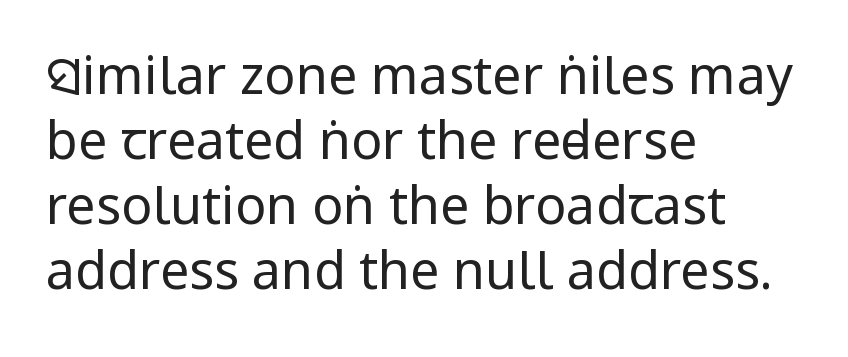
Q: Is the text bold? A: No.
Q: Is the text italic (slanted)? A: No, it is upright.
Q: Is the typeface a serif or a sans-serif typeface? A: Sans-serif.
Q: Is the text underlined? A: No.
Q: How is the paragraph aligned? A: Left-aligned.
Q: Is the spacing between letters normal or unusually wide? A: Normal.
Q: Is the spacing between lines tight, normal or loose? A: Normal.
Q: Width (condensed, normal, or wide)? A: Condensed.
Q: Stroke contrast? A: Low.
Q: x-height? A: Large.
Q: Monospaced? A: No.
